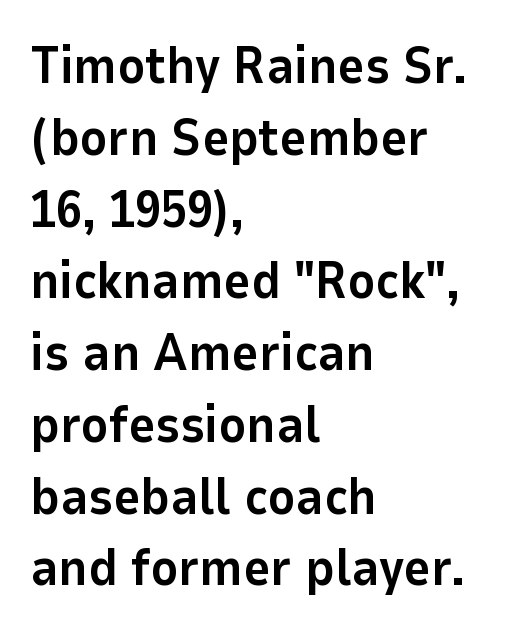
{"serif": "no", "italic": "no", "bold": "yes", "weight": "bold", "width": "normal", "stroke_contrast": "low", "x_height": "medium", "monospaced": "no", "underline": "no", "align": "left", "line_spacing": "normal", "line_spacing_ratio": 1.38, "letter_spacing": "normal", "letter_spacing_em": 0.0, "glyph_px": 52}
